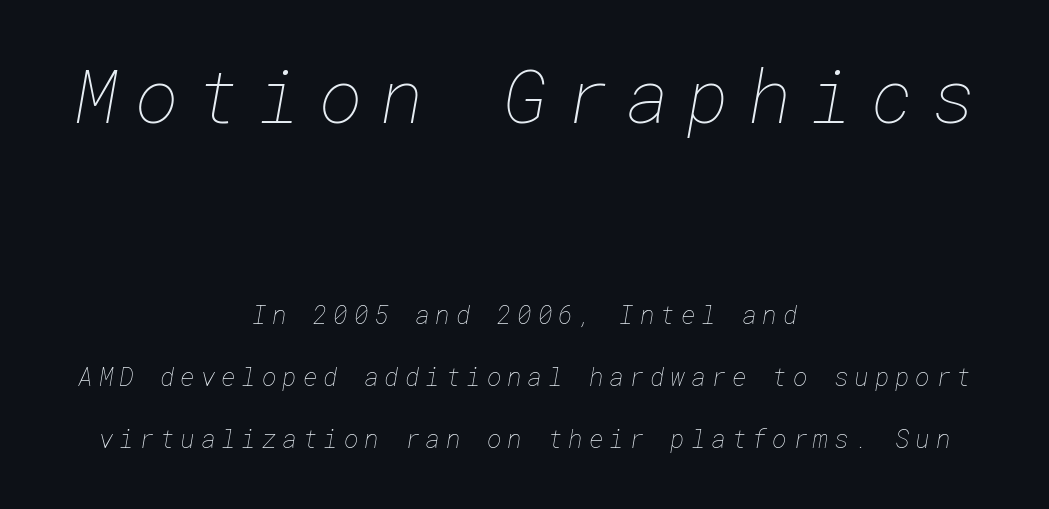
In terms of letterspacing, this is a distinctly airy, spread setting. Notice how the passage keeps no hard edge, just a central spine. Weight: in the light-to-regular range. The first block has been scaled up relative to the second. Vertical spacing — loose. Words float on clear page, feet unadorned.
